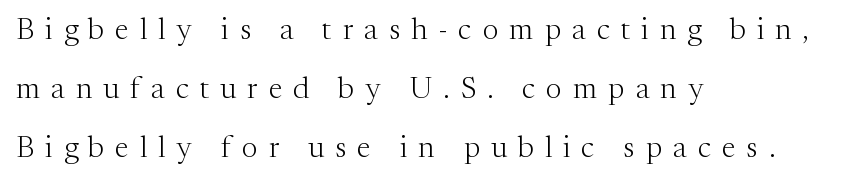
Q: Is the text bold? A: No.
Q: Is the text italic (slanted)? A: No, it is upright.
Q: Is the typeface a serif or a sans-serif typeface? A: Serif.
Q: Is the text underlined? A: No.
Q: How is the paragraph aligned? A: Left-aligned.
Q: Is the spacing between letters normal or unusually wide? A: Unusually wide.
Q: Is the spacing between lines tight, normal or loose? A: Loose.
Q: Width (condensed, normal, or wide)? A: Normal.
Q: Stroke contrast? A: Medium.
Q: x-height? A: Medium.
Q: Monospaced? A: No.
